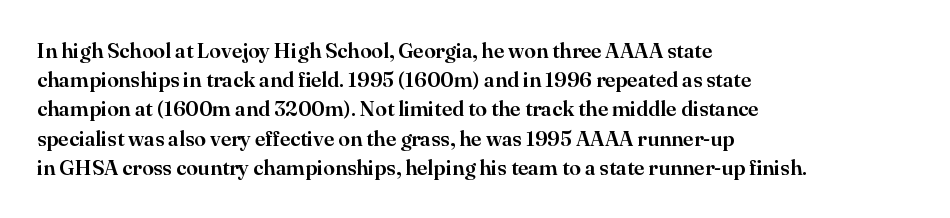
The image shows 21 px text type, upright; set left-aligned, normal line spacing (1.39x), normal letter spacing, not underlined.
